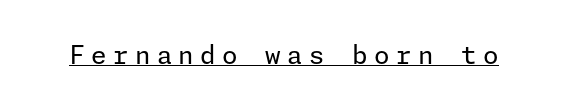
The image shows 25 px text type, upright; set unusually wide letter spacing (+0.25 em), underlined.
